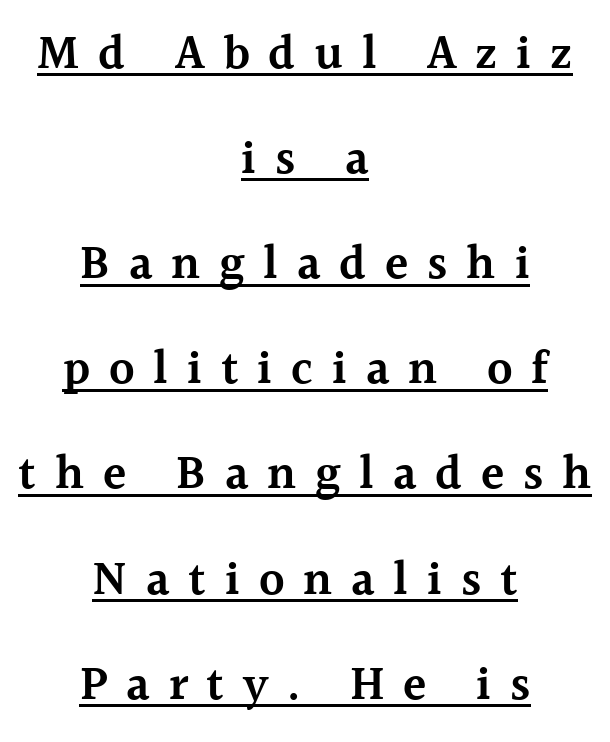
You could not count columns in this text — the font is proportionally spaced. The sample's only ornament is a line tracing under the words. Notice the wide empty band between every row — that's loose leading. Classification — serif.
